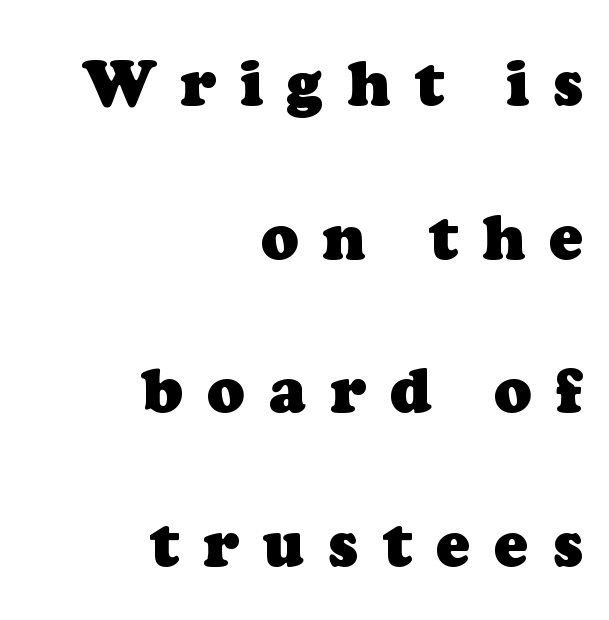
{"serif": "yes", "bold": "yes", "weight": "heavy", "width": "normal", "stroke_contrast": "low", "x_height": "medium", "monospaced": "no", "underline": "no", "align": "right", "line_spacing": "loose", "line_spacing_ratio": 2.44, "letter_spacing": "wide", "letter_spacing_em": 0.38, "glyph_px": 63}
